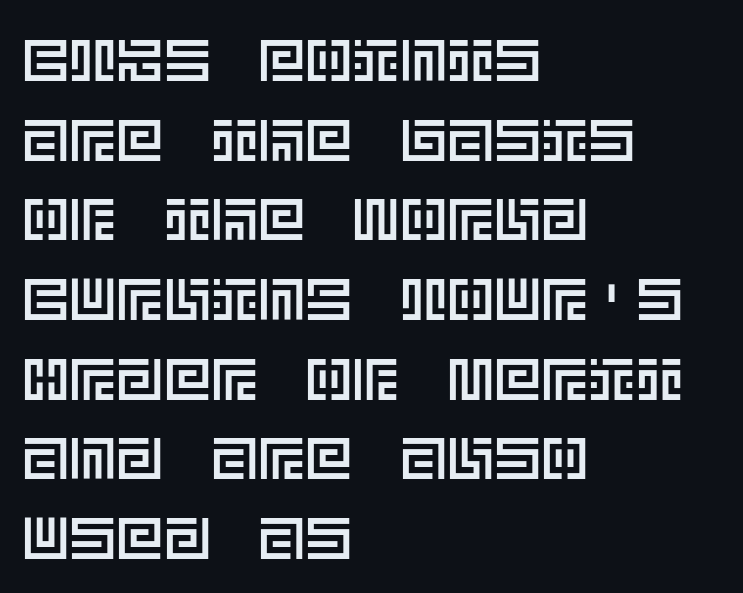
Q: Is the text italic (slanted)? A: No, it is upright.
Q: Is the text underlined? A: No.
Q: How is the paragraph aligned? A: Left-aligned.
Q: Is the spacing between letters normal or unusually wide? A: Normal.
Q: Is the spacing between lines tight, normal or loose? A: Normal.
Q: Width (condensed, normal, or wide)? A: Normal.
Q: x-height? A: Large.
